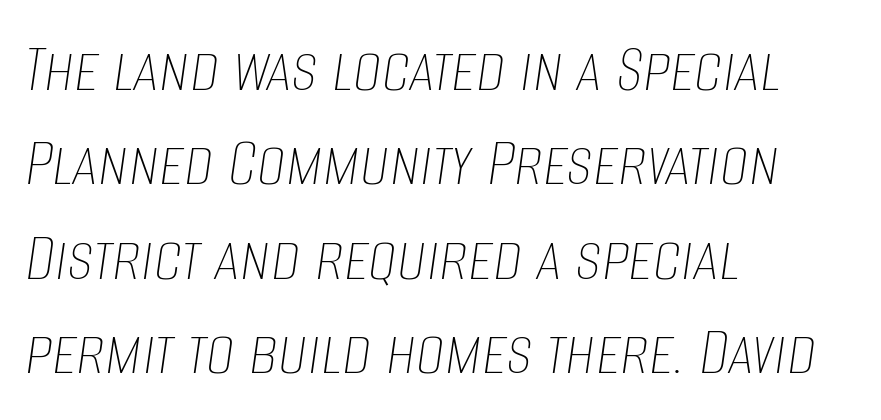
{"italic": "yes", "lean": "right", "slant_degrees": 8, "bold": "no", "weight": "thin", "width": "condensed", "stroke_contrast": "low", "x_height": "large", "monospaced": "no", "underline": "no", "align": "left", "line_spacing": "normal", "line_spacing_ratio": 1.31, "letter_spacing": "normal", "letter_spacing_em": 0.0, "glyph_px": 72}
